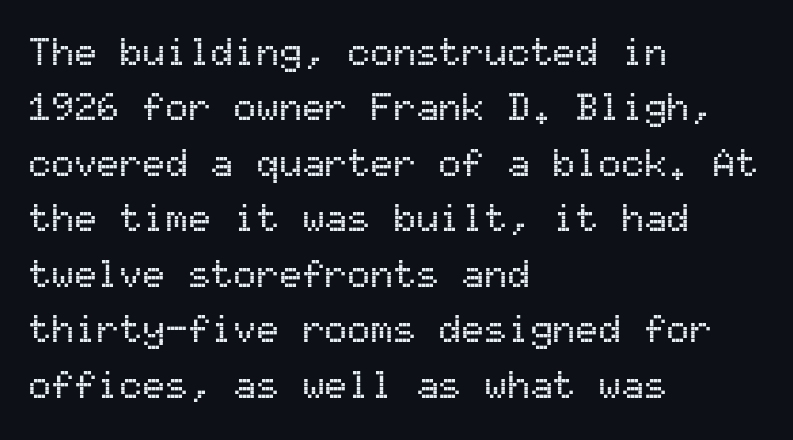
Q: Is the text italic (slanted)? A: No, it is upright.
Q: Is the typeface a serif or a sans-serif typeface? A: Sans-serif.
Q: Is the text underlined? A: No.
Q: How is the paragraph aligned? A: Left-aligned.
Q: Is the spacing between letters normal or unusually wide? A: Normal.
Q: Is the spacing between lines tight, normal or loose? A: Normal.
Q: Width (condensed, normal, or wide)? A: Normal.
Q: Stroke contrast? A: Medium.
Q: x-height? A: Medium.
Q: Monospaced? A: Yes.
